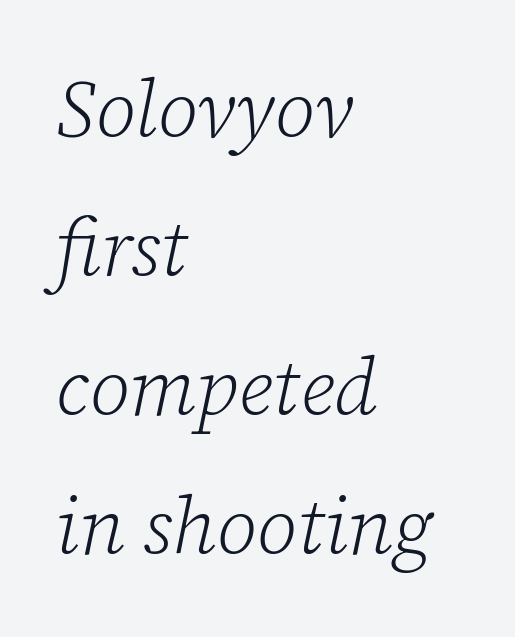
Compared with typical body copy, the letter spacing here is the same. Is the stroke heavy? The answer is a plain regular-or-lighter. Bare-footed words on every line. Style check: oblique. Little horizontal feet cap the strokes, marking this as serif type. Proportional: the letters do not fall into vertical columns.
